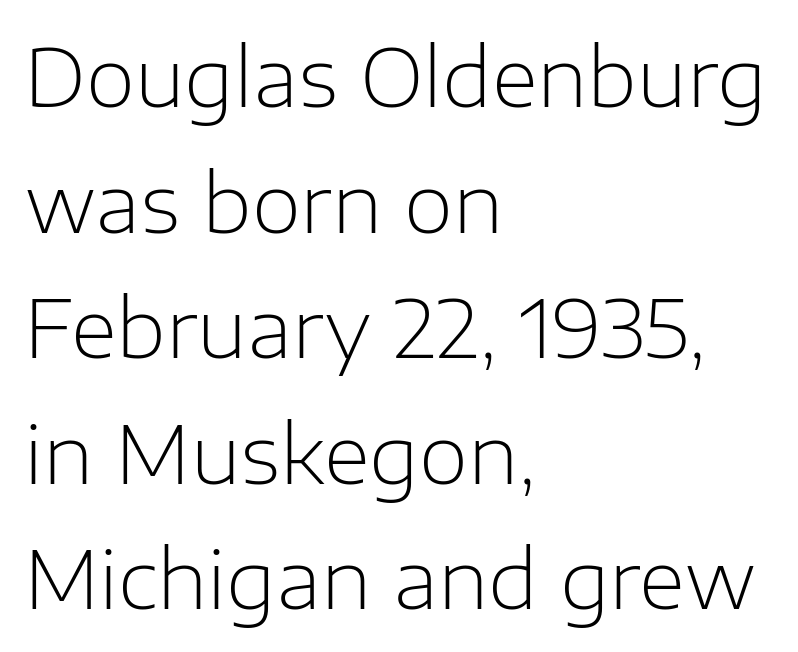
Q: Is the text bold? A: No.
Q: Is the text italic (slanted)? A: No, it is upright.
Q: Is the typeface a serif or a sans-serif typeface? A: Sans-serif.
Q: Is the text underlined? A: No.
Q: How is the paragraph aligned? A: Left-aligned.
Q: Is the spacing between letters normal or unusually wide? A: Normal.
Q: Is the spacing between lines tight, normal or loose? A: Normal.
Q: Width (condensed, normal, or wide)? A: Normal.
Q: Stroke contrast? A: Low.
Q: x-height? A: Medium.
Q: Monospaced? A: No.
